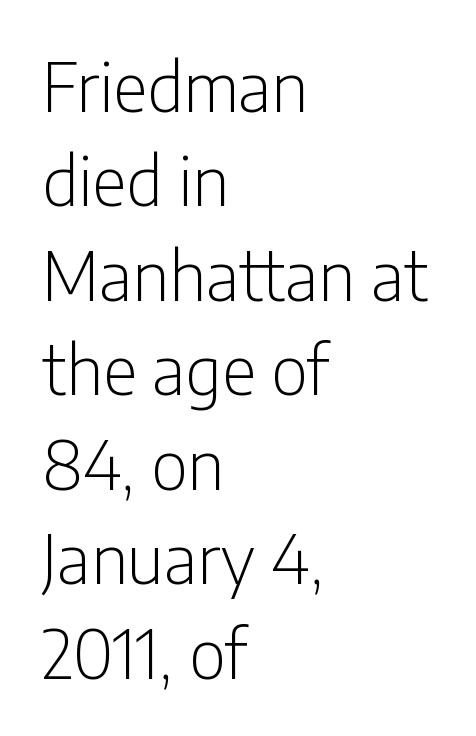
Q: Is the text bold? A: No.
Q: Is the text italic (slanted)? A: No, it is upright.
Q: Is the typeface a serif or a sans-serif typeface? A: Sans-serif.
Q: Is the text underlined? A: No.
Q: How is the paragraph aligned? A: Left-aligned.
Q: Is the spacing between letters normal or unusually wide? A: Normal.
Q: Is the spacing between lines tight, normal or loose? A: Normal.
Q: Width (condensed, normal, or wide)? A: Condensed.
Q: Stroke contrast? A: Low.
Q: x-height? A: Medium.
Q: Monospaced? A: No.
